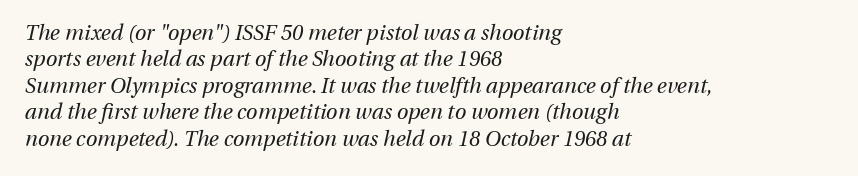
The image shows 21 px text type, italic (leaning right); set left-aligned, normal line spacing (1.26x), normal letter spacing, not underlined.
